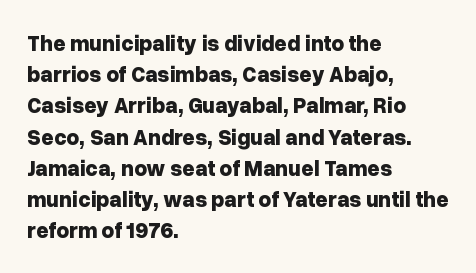
In CSS terms this would be text-align: left. Baseline-to-baseline distance is the conventional proportion of letter height. Notice how the stems are strictly vertical — no italics here. The space beneath each line is pristine and unruled. Spacing between characters is what you'd get straight out of the box. The passage shown is emphatically bold.
